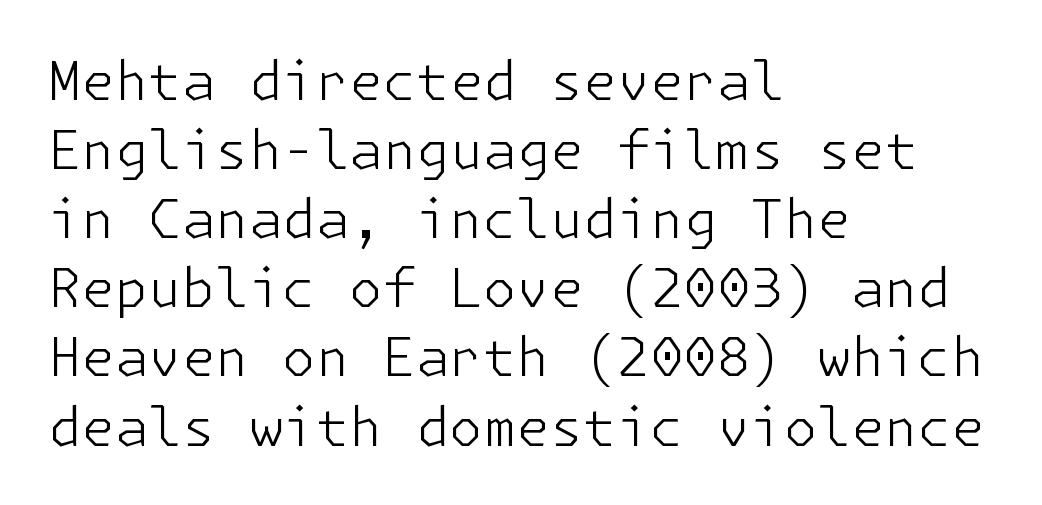
Q: Is the text bold? A: No.
Q: Is the text italic (slanted)? A: No, it is upright.
Q: Is the typeface a serif or a sans-serif typeface? A: Sans-serif.
Q: Is the text underlined? A: No.
Q: How is the paragraph aligned? A: Left-aligned.
Q: Is the spacing between letters normal or unusually wide? A: Normal.
Q: Is the spacing between lines tight, normal or loose? A: Normal.
Q: Width (condensed, normal, or wide)? A: Normal.
Q: Stroke contrast? A: Low.
Q: x-height? A: Medium.
